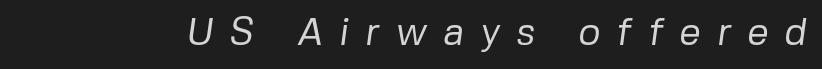
{"serif": "no", "bold": "no", "weight": "regular", "width": "normal", "stroke_contrast": "low", "x_height": "medium", "monospaced": "no", "underline": "no", "letter_spacing": "wide", "letter_spacing_em": 0.42, "glyph_px": 38}
